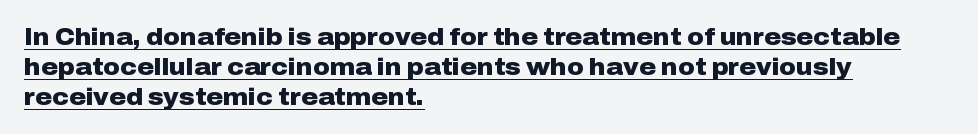
{"italic": "no", "bold": "yes", "underline": "yes", "align": "left", "line_spacing": "normal", "line_spacing_ratio": 1.3, "letter_spacing": "normal", "letter_spacing_em": 0.0, "glyph_px": 23}
